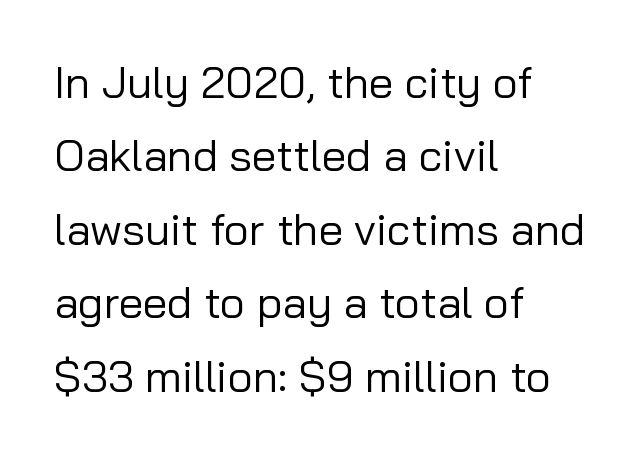
{"serif": "no", "italic": "no", "bold": "no", "weight": "regular", "width": "normal", "stroke_contrast": "low", "x_height": "medium", "monospaced": "no", "underline": "no", "align": "left", "line_spacing": "normal", "line_spacing_ratio": 1.67, "letter_spacing": "normal", "letter_spacing_em": 0.0, "glyph_px": 44}
